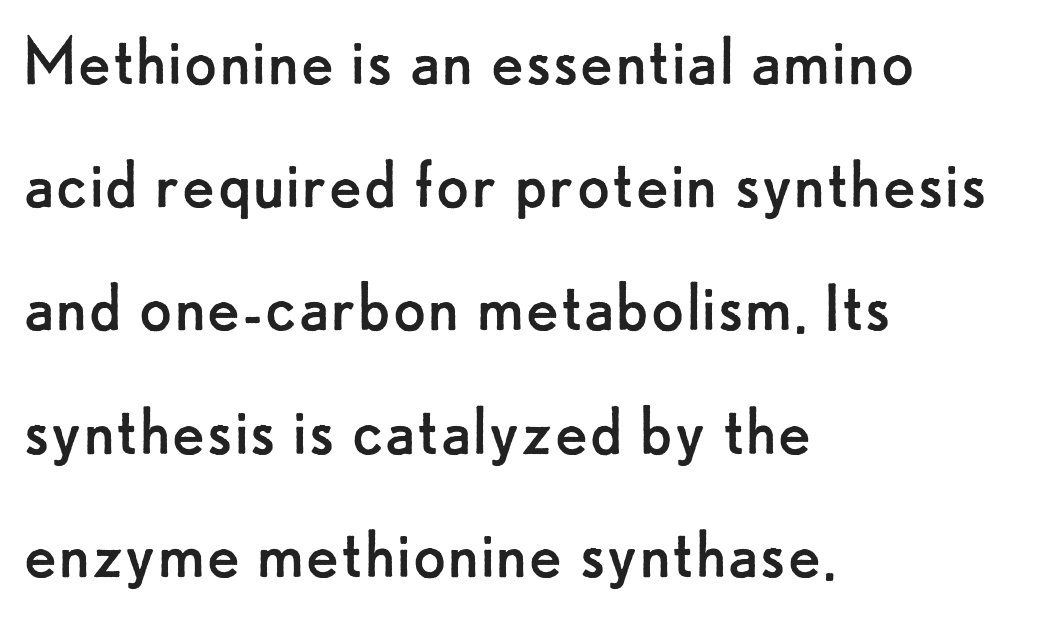
The image shows 78 px regular-weight sans-serif type, upright; set left-aligned, normal line spacing (1.58x), normal letter spacing, not underlined; low stroke contrast and a small x-height.
